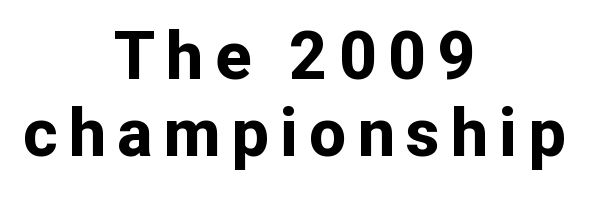
Q: Is the text bold? A: Yes.
Q: Is the text italic (slanted)? A: No, it is upright.
Q: Is the typeface a serif or a sans-serif typeface? A: Sans-serif.
Q: Is the text underlined? A: No.
Q: How is the paragraph aligned? A: Centered.
Q: Width (condensed, normal, or wide)? A: Normal.
Q: Stroke contrast? A: Low.
Q: x-height? A: Medium.
Q: Monospaced? A: No.
